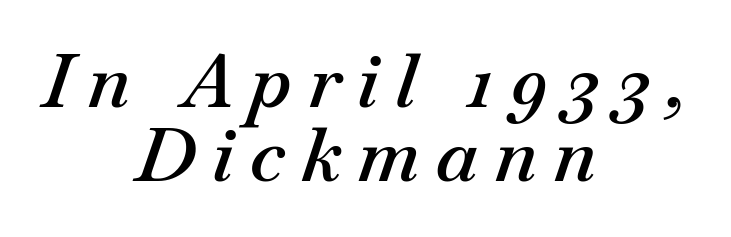
Q: Is the text bold? A: Semi-bold.
Q: Is the text italic (slanted)? A: Yes, it leans right by about 18 degrees.
Q: Is the text underlined? A: No.
Q: How is the paragraph aligned? A: Centered.
Q: Is the spacing between letters normal or unusually wide? A: Unusually wide.
Q: Is the spacing between lines tight, normal or loose? A: Tight.
Q: Width (condensed, normal, or wide)? A: Normal.
Q: Stroke contrast? A: Medium.
Q: x-height? A: Small.
Q: Monospaced? A: No.
